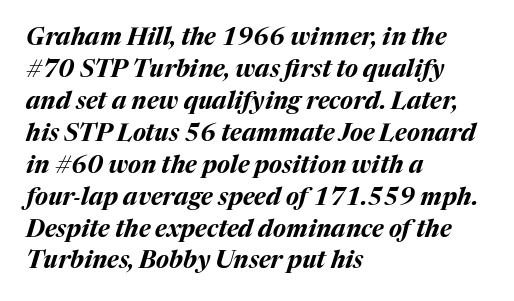
The image shows 24 px bold type, italic (leaning right); set left-aligned, normal line spacing (1.33x), normal letter spacing, not underlined.
